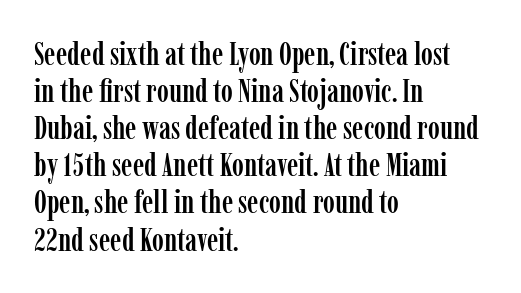
The image shows 32 px condensed serif type, upright; set left-aligned, line spacing 1.16x, normal letter spacing, not underlined; low stroke contrast and a medium x-height.
